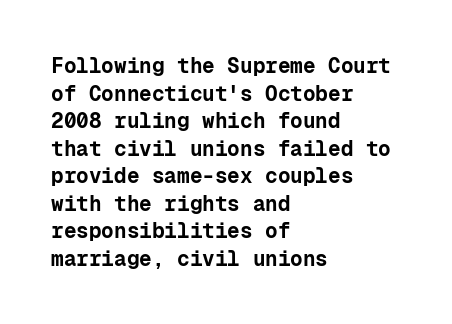
Q: Is the text bold? A: Yes.
Q: Is the text italic (slanted)? A: No, it is upright.
Q: Is the text underlined? A: No.
Q: How is the paragraph aligned? A: Left-aligned.
Q: Is the spacing between letters normal or unusually wide? A: Normal.
Q: Is the spacing between lines tight, normal or loose? A: Normal.
